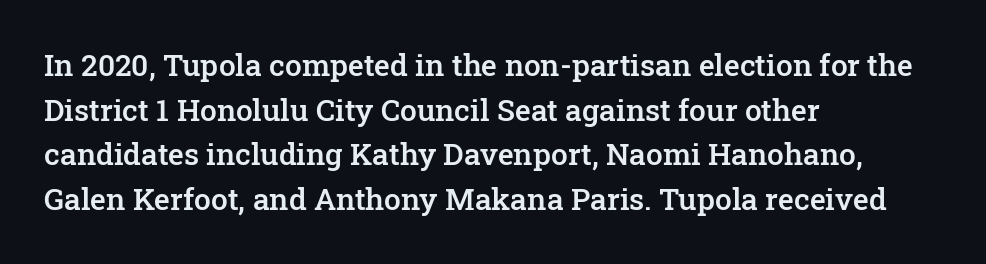
Does the copy run flush right? No — it runs flush left. Descender tails drop into unmarked territory. Standard letterfit; no display-style spreading of the glyphs. This is moderately heavy type, rendered in semibold. Check where the strokes stop: tiny serifs finish them off. Interline gaps are of average width in this sample.
